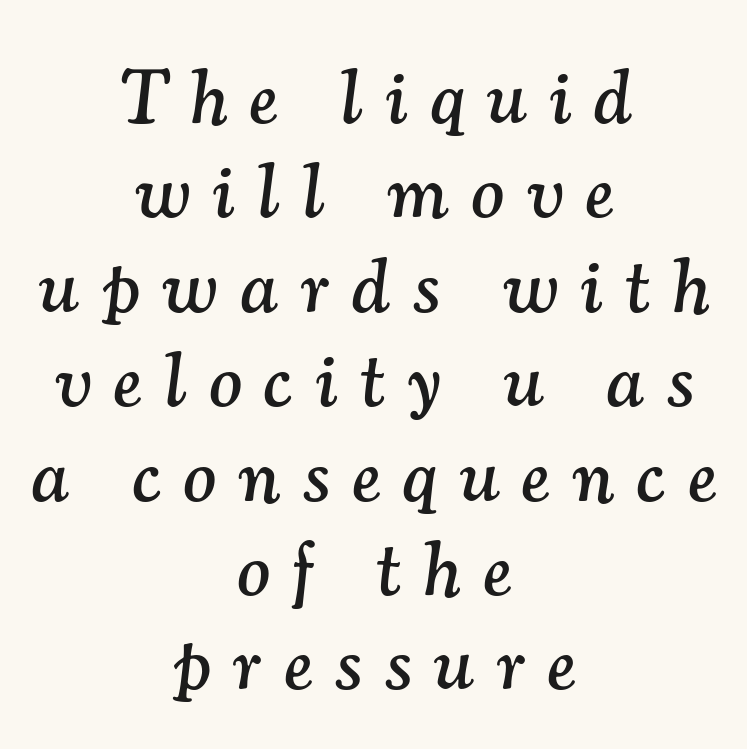
The image shows 78 px serif type, italic (leaning right); set centered, line spacing 1.21x, unusually wide letter spacing (+0.29 em), not underlined; medium stroke contrast and a small x-height.
